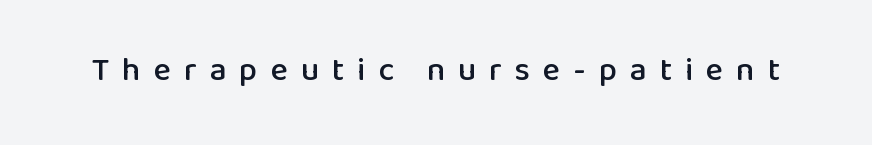
{"serif": "no", "italic": "no", "width": "normal", "stroke_contrast": "low", "x_height": "medium", "monospaced": "no", "underline": "no", "letter_spacing": "wide", "letter_spacing_em": 0.39, "glyph_px": 33}
